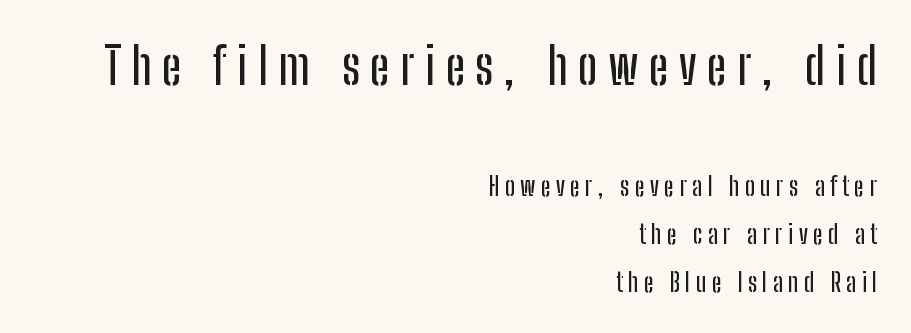
The image shows 51 px condensed sans-serif type, upright; set right-aligned, line spacing 1.86x, unusually wide letter spacing (+0.21 em), not underlined; the first (top) block is 1.96x larger; low stroke contrast and a medium x-height.
